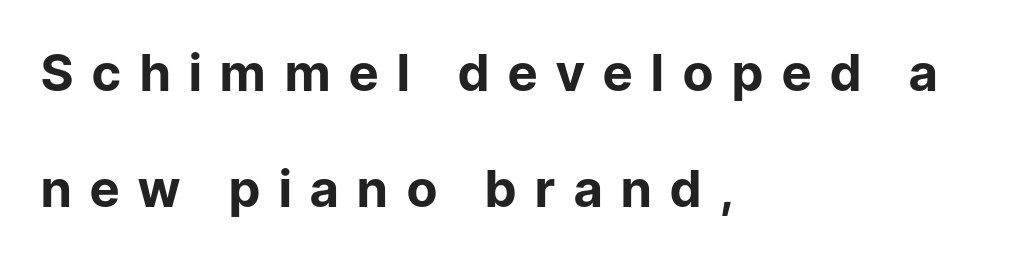
Q: Is the text bold? A: Yes.
Q: Is the text italic (slanted)? A: No, it is upright.
Q: Is the typeface a serif or a sans-serif typeface? A: Sans-serif.
Q: Is the text underlined? A: No.
Q: How is the paragraph aligned? A: Left-aligned.
Q: Is the spacing between letters normal or unusually wide? A: Unusually wide.
Q: Is the spacing between lines tight, normal or loose? A: Loose.
Q: Width (condensed, normal, or wide)? A: Normal.
Q: Stroke contrast? A: Low.
Q: x-height? A: Medium.
Q: Monospaced? A: No.
